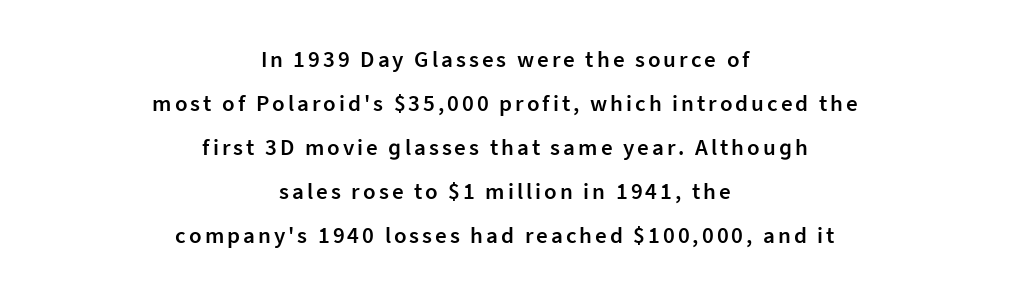
Q: Is the text bold? A: Semi-bold.
Q: Is the text italic (slanted)? A: No, it is upright.
Q: Is the text underlined? A: No.
Q: How is the paragraph aligned? A: Centered.
Q: Is the spacing between lines tight, normal or loose? A: Loose.
